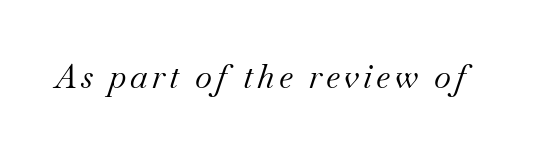
{"serif": "yes", "italic": "yes", "lean": "right", "slant_degrees": 18, "bold": "no", "weight": "regular", "width": "normal", "stroke_contrast": "medium", "x_height": "small", "monospaced": "no", "underline": "no", "glyph_px": 33}
